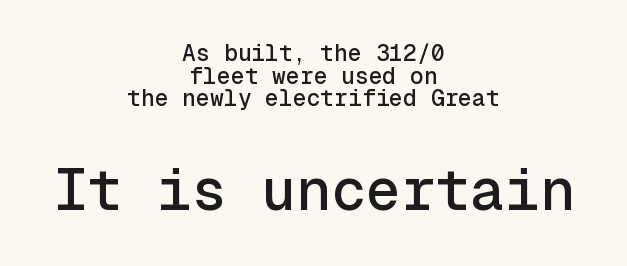
If you measured baseline to baseline, you'd find a short distance. This sample uses a sans-serif face. No italicization has been applied; the sample stays upright. The face used here is rendered with its standard letterfit. Horizontal alignment here is central, giving a formal, balanced look.
